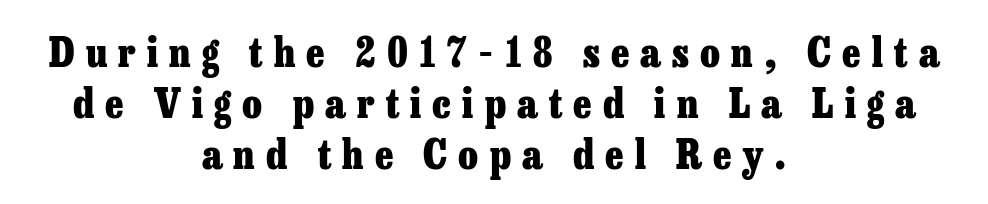
{"serif": "yes", "italic": "no", "bold": "yes", "weight": "heavy", "width": "normal", "stroke_contrast": "low", "x_height": "medium", "monospaced": "no", "underline": "no", "align": "center", "line_spacing": "normal", "line_spacing_ratio": 1.28, "letter_spacing": "wide", "letter_spacing_em": 0.28, "glyph_px": 40}
